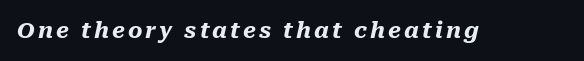
This rendering features lettering with no underline. An italicized treatment has been applied to the whole sample. The typesetting leans heavy: a genuine bold.
